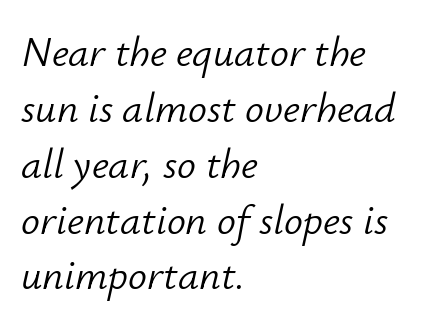
The image shows 42 px light type, italic (leaning right); set left-aligned, normal line spacing (1.33x), normal letter spacing, not underlined; low stroke contrast and a small x-height.
